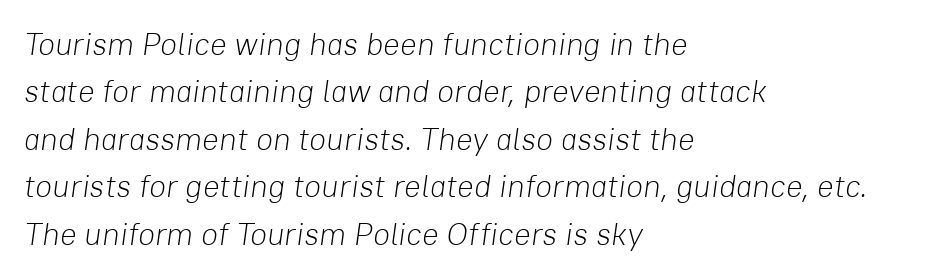
The image shows 31 px light type, italic (leaning right); set left-aligned, normal line spacing (1.53x), normal letter spacing, not underlined; low stroke contrast and a medium x-height.
